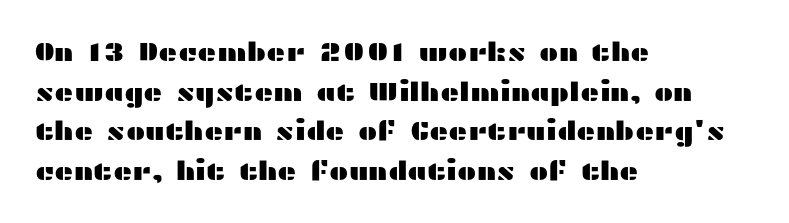
The image shows 26 px text type, upright; set left-aligned, normal line spacing (1.52x), normal letter spacing, not underlined.
